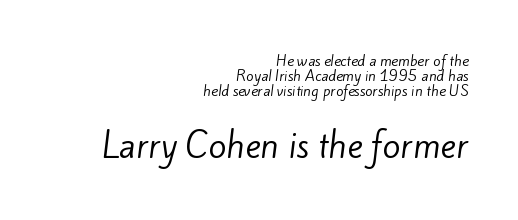
Are there feet on the stems? There aren't — it's a sans. These lines keep a tight, regular rhythm from letter to letter. The rendering uses natural spacing where letterforms have individual widths. Cramped leading. Decoration check: the copy has no underline.
